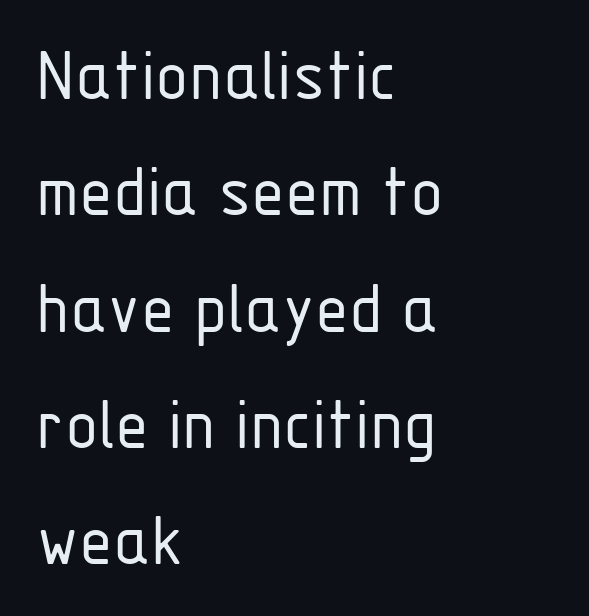
{"serif": "no", "italic": "no", "bold": "no", "weight": "light", "width": "condensed", "stroke_contrast": "low", "x_height": "medium", "monospaced": "no", "underline": "no", "align": "left", "line_spacing": "normal", "line_spacing_ratio": 1.51, "letter_spacing": "normal", "letter_spacing_em": 0.0, "glyph_px": 77}
